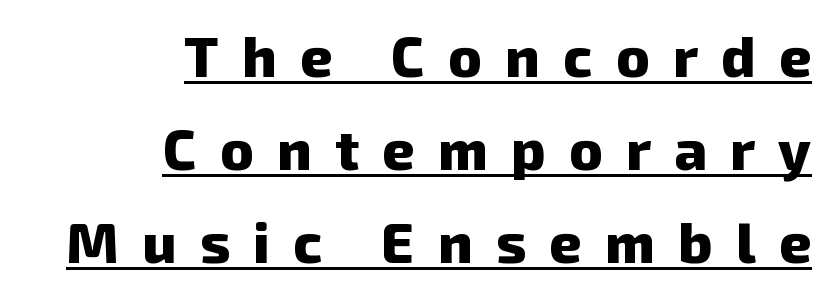
This sample keeps an unexceptional amount of space between lines. The characters display no serif detailing; their extremities are plain. A flush-right, rag-left setting is used for this passage. The face used here is proportionally spaced, like ordinary book or web type.
